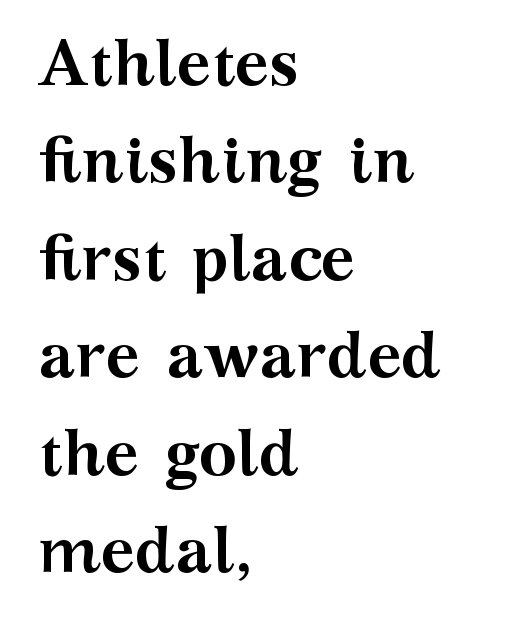
{"serif": "yes", "italic": "no", "bold": "yes", "weight": "semibold", "width": "wide", "stroke_contrast": "medium", "x_height": "medium", "monospaced": "no", "underline": "no", "align": "left", "line_spacing": "normal", "line_spacing_ratio": 1.5, "letter_spacing": "normal", "letter_spacing_em": 0.0, "glyph_px": 65}
